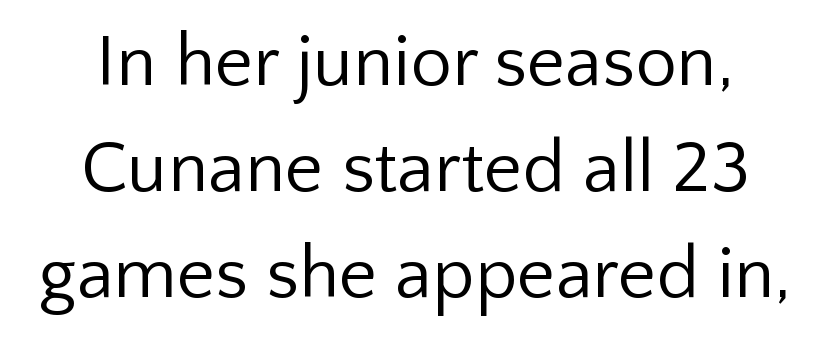
There is no visible air inserted between adjacent glyphs. Horizontal bands of white between lines are of average thickness. Underline: absent. Each letter keeps its own natural width here, so spacing adapts to shape. The letters stand upright; this is a roman face. Is this a heavy cut? Hardly; it is regular or lighter.
